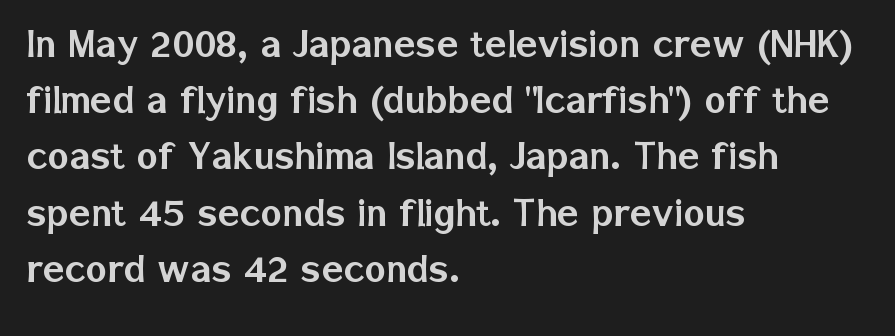
The image shows 45 px sans-serif type, upright; set left-aligned, normal line spacing (1.25x), normal letter spacing, not underlined; low stroke contrast and a medium x-height.
